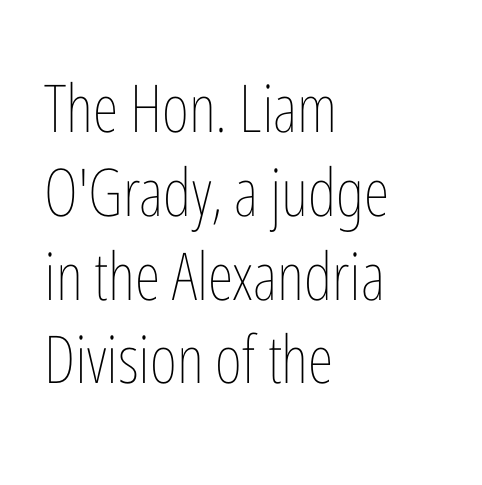
No italicization has been applied; the sample stays upright. Look at the tracking — it's just the regular setting, nothing added. If you drew a ruler down the left edge, every line would touch it. Just letters on the line, the space beneath them empty. Leading: standard. Is this a fixed-width face? No — the glyphs have proportional, varying widths.
